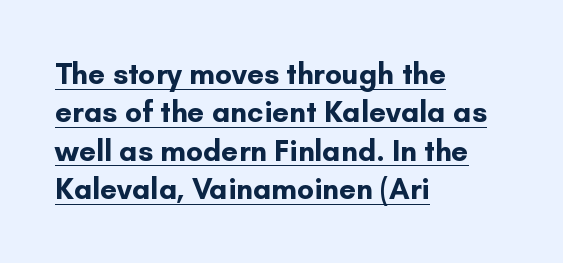
{"serif": "no", "italic": "no", "bold": "yes", "weight": "bold", "width": "normal", "stroke_contrast": "low", "x_height": "small", "monospaced": "no", "underline": "yes", "align": "left", "line_spacing": "normal", "line_spacing_ratio": 1.28, "letter_spacing": "normal", "letter_spacing_em": 0.0, "glyph_px": 30}
